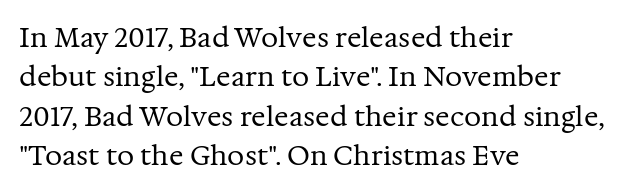
Q: Is the text bold? A: No.
Q: Is the text italic (slanted)? A: No, it is upright.
Q: Is the text underlined? A: No.
Q: How is the paragraph aligned? A: Left-aligned.
Q: Is the spacing between letters normal or unusually wide? A: Normal.
Q: Is the spacing between lines tight, normal or loose? A: Normal.
